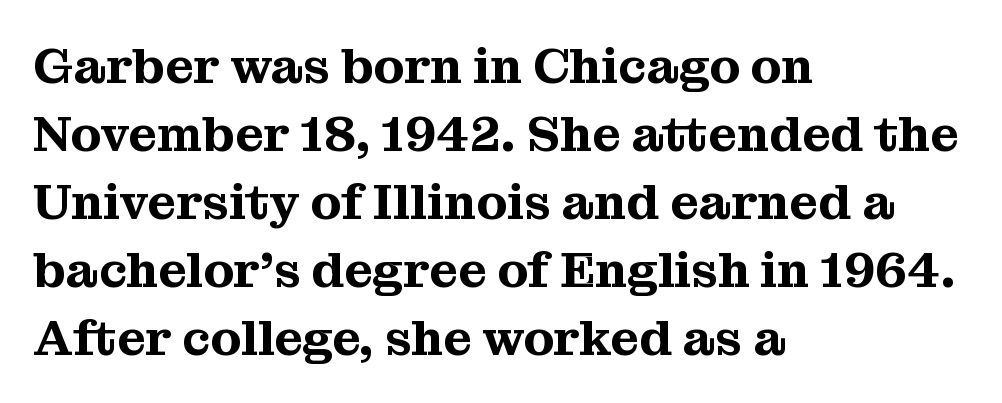
The typeface chosen for these lines features serifs. Varying glyph widths throughout — classic text-font behaviour. These lines sit exactly where default settings would place them. It's the straight-up-and-down kind of type.
